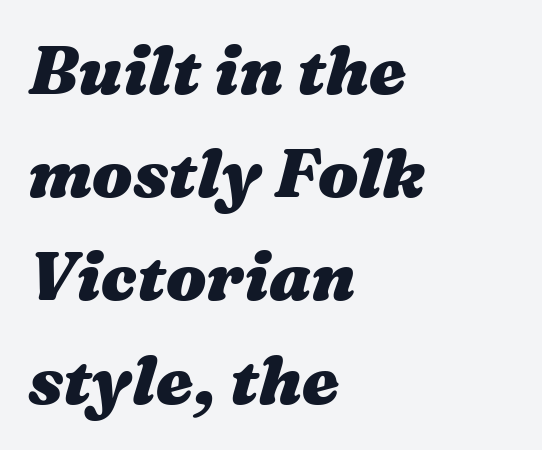
{"italic": "yes", "lean": "right", "slant_degrees": 16, "bold": "yes", "weight": "heavy", "width": "wide", "stroke_contrast": "medium", "x_height": "medium", "monospaced": "no", "underline": "no", "align": "left", "line_spacing": "normal", "line_spacing_ratio": 1.54, "letter_spacing": "normal", "letter_spacing_em": 0.0, "glyph_px": 67}
